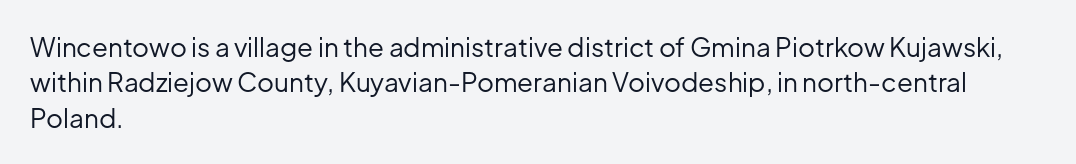
{"italic": "no", "bold": "no", "underline": "no", "align": "left", "line_spacing": "normal", "line_spacing_ratio": 1.36, "letter_spacing": "normal", "letter_spacing_em": 0.0, "glyph_px": 26}
